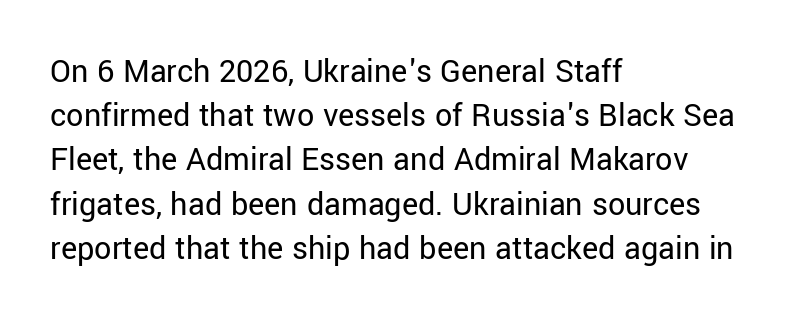
A roman cut, with each character standing at attention. A normal amount of white space separates one row of letters from the next. Is the block centered? No — it sits flush against the left margin. Proportional: the letters do not fall into vertical columns. Caption: standard tracking, unaltered.
